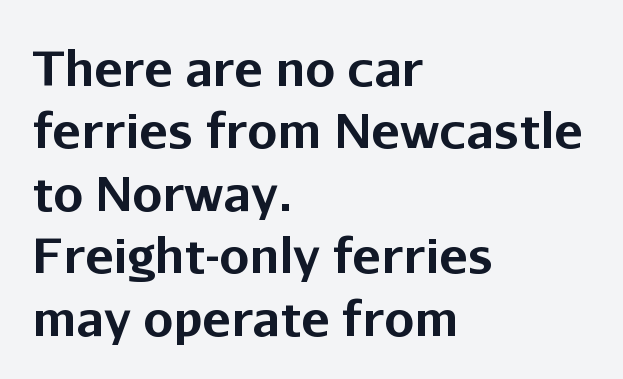
Q: Is the text bold? A: Yes.
Q: Is the text italic (slanted)? A: No, it is upright.
Q: Is the typeface a serif or a sans-serif typeface? A: Sans-serif.
Q: Is the text underlined? A: No.
Q: How is the paragraph aligned? A: Left-aligned.
Q: Is the spacing between letters normal or unusually wide? A: Normal.
Q: Is the spacing between lines tight, normal or loose? A: Normal.
Q: Width (condensed, normal, or wide)? A: Normal.
Q: Stroke contrast? A: Low.
Q: x-height? A: Medium.
Q: Monospaced? A: No.
